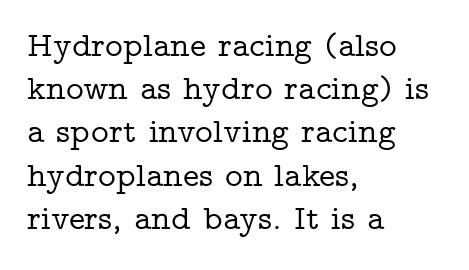
Q: Is the text italic (slanted)? A: No, it is upright.
Q: Is the typeface a serif or a sans-serif typeface? A: Serif.
Q: Is the text underlined? A: No.
Q: How is the paragraph aligned? A: Left-aligned.
Q: Is the spacing between letters normal or unusually wide? A: Normal.
Q: Is the spacing between lines tight, normal or loose? A: Normal.
Q: Width (condensed, normal, or wide)? A: Wide.
Q: Stroke contrast? A: Low.
Q: x-height? A: Medium.
Q: Monospaced? A: No.
